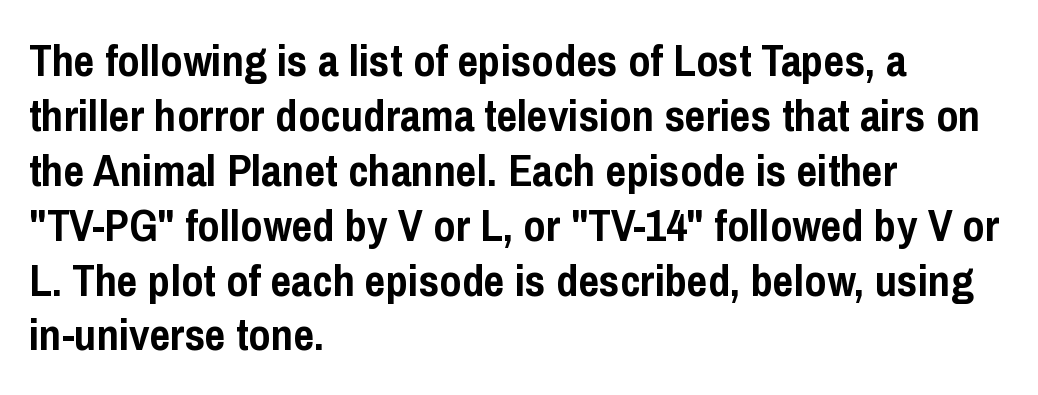
Q: Is the text bold? A: Yes.
Q: Is the text italic (slanted)? A: No, it is upright.
Q: Is the typeface a serif or a sans-serif typeface? A: Sans-serif.
Q: Is the text underlined? A: No.
Q: How is the paragraph aligned? A: Left-aligned.
Q: Is the spacing between letters normal or unusually wide? A: Normal.
Q: Width (condensed, normal, or wide)? A: Condensed.
Q: Stroke contrast? A: Low.
Q: x-height? A: Medium.
Q: Monospaced? A: No.
